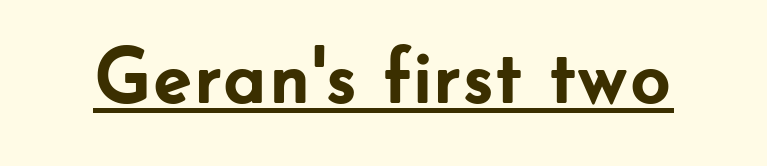
Designer's note — italics off, roman on. Observe the absence of serifs on each vertical stroke in this sample. Think of a printed novel: that variable character pitch is what you see here. Honestly, the underline is the first thing you notice here. The typesetting leans heavy: a genuine bold.
